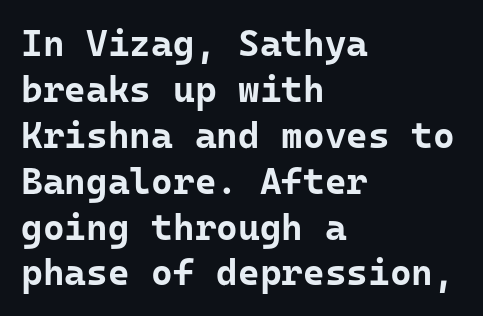
Q: Is the text bold? A: Yes.
Q: Is the text italic (slanted)? A: No, it is upright.
Q: Is the typeface a serif or a sans-serif typeface? A: Sans-serif.
Q: Is the text underlined? A: No.
Q: How is the paragraph aligned? A: Left-aligned.
Q: Is the spacing between letters normal or unusually wide? A: Normal.
Q: Width (condensed, normal, or wide)? A: Normal.
Q: Stroke contrast? A: Low.
Q: x-height? A: Medium.
